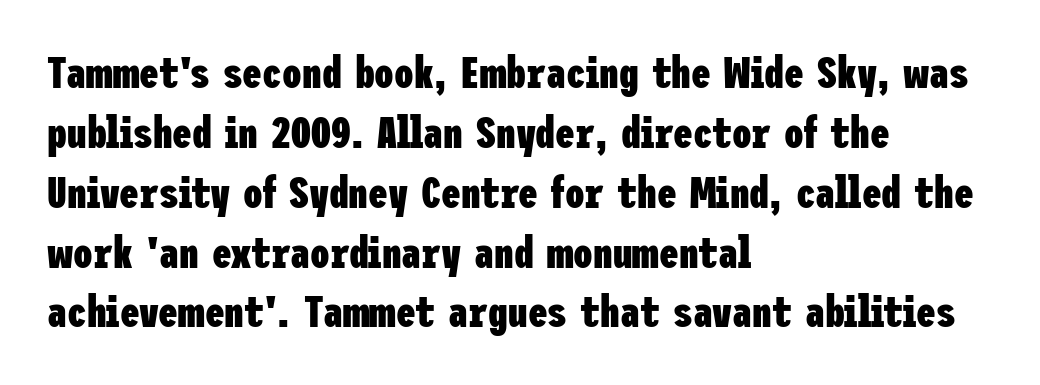
Q: Is the text bold? A: Yes.
Q: Is the text italic (slanted)? A: No, it is upright.
Q: Is the typeface a serif or a sans-serif typeface? A: Sans-serif.
Q: Is the text underlined? A: No.
Q: How is the paragraph aligned? A: Left-aligned.
Q: Is the spacing between letters normal or unusually wide? A: Normal.
Q: Is the spacing between lines tight, normal or loose? A: Normal.
Q: Width (condensed, normal, or wide)? A: Condensed.
Q: Stroke contrast? A: Low.
Q: x-height? A: Medium.
